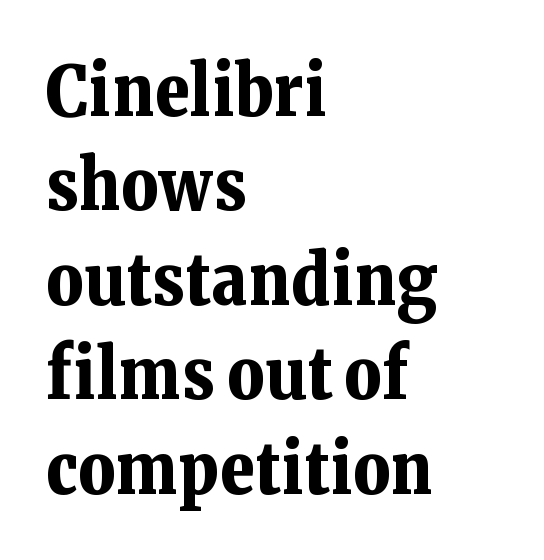
Q: Is the text bold? A: Yes.
Q: Is the text italic (slanted)? A: No, it is upright.
Q: Is the typeface a serif or a sans-serif typeface? A: Serif.
Q: Is the text underlined? A: No.
Q: How is the paragraph aligned? A: Left-aligned.
Q: Is the spacing between letters normal or unusually wide? A: Normal.
Q: Is the spacing between lines tight, normal or loose? A: Normal.
Q: Width (condensed, normal, or wide)? A: Normal.
Q: Stroke contrast? A: Low.
Q: x-height? A: Medium.
Q: Monospaced? A: No.
